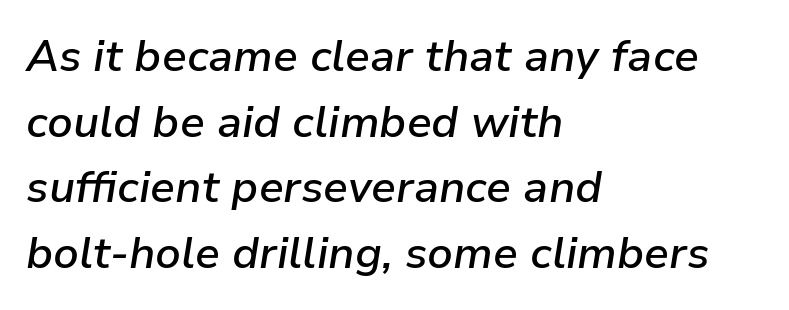
Do the characters align in a grid? No, the font is proportional. Leading: standard. Does the lettering tilt? It does — this is italic. Summary of weight: moderately heavy, a semibold. This sample uses plain, unmodified letter spacing.
